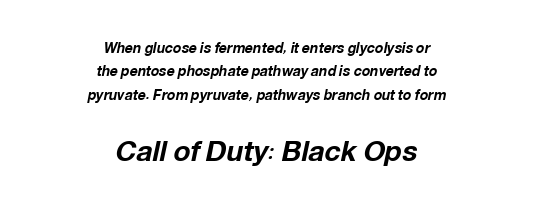
{"italic": "yes", "lean": "right", "slant_degrees": 12, "bold": "yes", "weight": "bold", "width": "normal", "stroke_contrast": "low", "x_height": "medium", "monospaced": "no", "underline": "no", "align": "center", "line_spacing": "normal", "line_spacing_ratio": 1.67, "letter_spacing": "normal", "letter_spacing_em": 0.0, "larger_block": "second", "size_ratio": 2.0, "glyph_px": 28}
